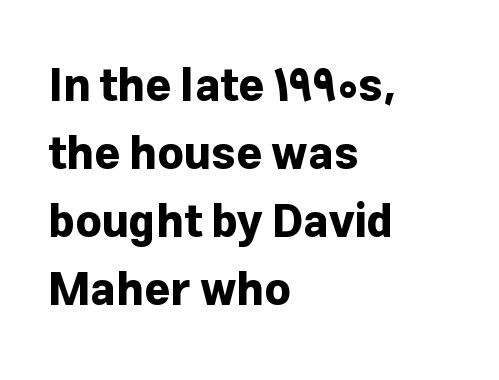
The letters are bold, with thick, heavy strokes. The glyphs are unaccompanied by any horizontal stroke below them. Character widths vary here, with narrow letters taking less room than wide ones. Every stem runs plumb, perpendicular to the baseline.
